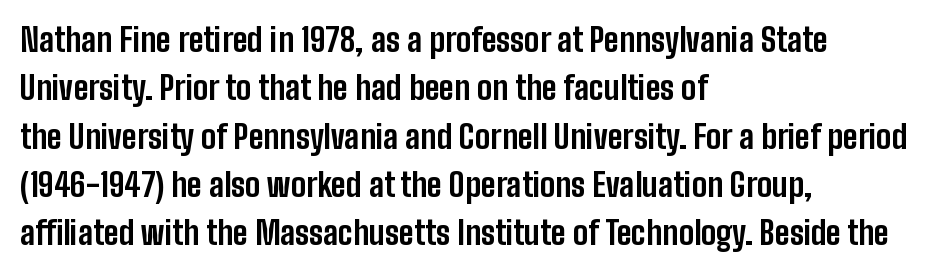
The image shows 32 px bold, condensed sans-serif type, upright; set left-aligned, normal line spacing (1.51x), normal letter spacing, not underlined; low stroke contrast and a medium x-height.
